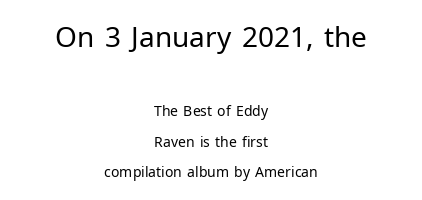
Each letter's strokes conclude bluntly, with no projecting serifs. Letters have the restrained weight of plain body copy at most. The specimen omits any rule beneath the text block's lines. The designer dialed line spacing up above the default. Spacing between characters is what you'd get straight out of the box.
